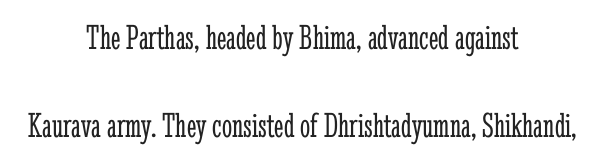
{"serif": "yes", "italic": "no", "bold": "no", "weight": "light", "width": "condensed", "stroke_contrast": "low", "x_height": "medium", "monospaced": "no", "underline": "no", "align": "center", "line_spacing": "loose", "line_spacing_ratio": 2.45, "letter_spacing": "normal", "letter_spacing_em": 0.0, "glyph_px": 36}
